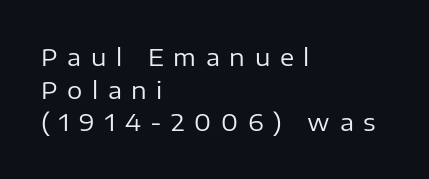
The image shows 24 px text type, upright; set left-aligned, normal line spacing (1.36x), unusually wide letter spacing (+0.4 em), not underlined.
